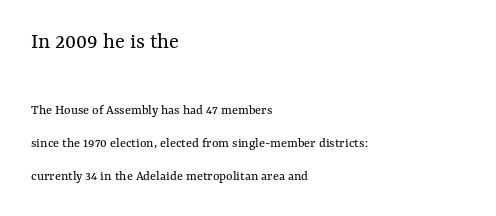
The strip under each line holds only bare page. Bigger letters appear in the top chunk; the bottom chunk is reduced. These lines are set flush left with a ragged right edge. The block of text is sparse from top to bottom, with ample space between rows. This is not heavy type; no bold has been used.
